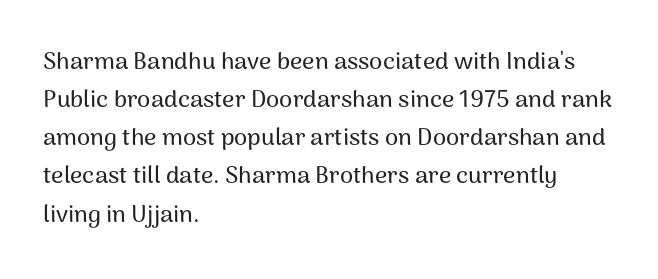
Q: Is the text italic (slanted)? A: No, it is upright.
Q: Is the text underlined? A: No.
Q: How is the paragraph aligned? A: Left-aligned.
Q: Is the spacing between letters normal or unusually wide? A: Normal.
Q: Is the spacing between lines tight, normal or loose? A: Normal.
